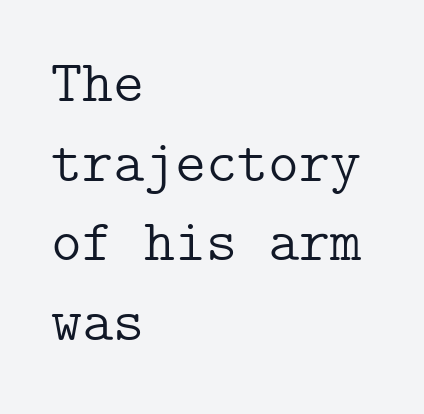
{"serif": "yes", "italic": "no", "bold": "no", "weight": "light", "width": "normal", "stroke_contrast": "low", "x_height": "medium", "underline": "no", "align": "left", "line_spacing": "normal", "line_spacing_ratio": 1.35, "letter_spacing": "normal", "letter_spacing_em": 0.0, "glyph_px": 59}
